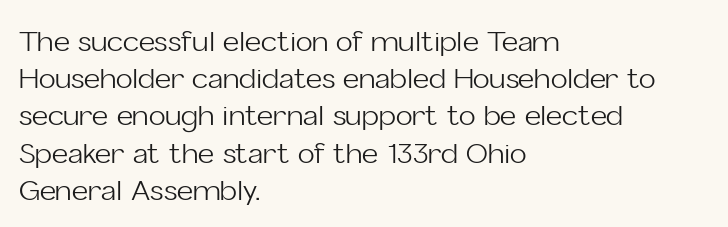
The image shows 28 px light sans-serif type, upright; set left-aligned, normal line spacing (1.33x), normal letter spacing, not underlined; low stroke contrast and a medium x-height.
